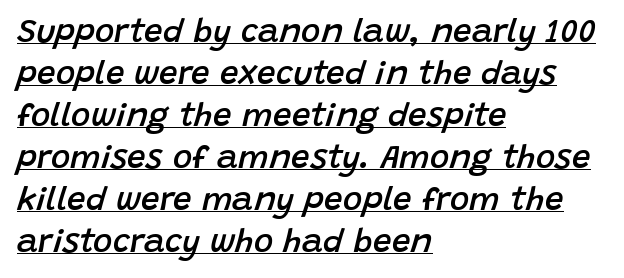
The image shows 33 px semibold type, italic (leaning right); set left-aligned, normal line spacing (1.27x), normal letter spacing, underlined; low stroke contrast and a large x-height.
